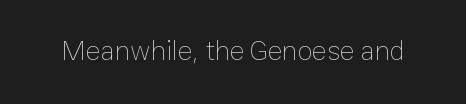
The image shows 28 px thin type, upright; set normal letter spacing, not underlined; low stroke contrast and a medium x-height.
